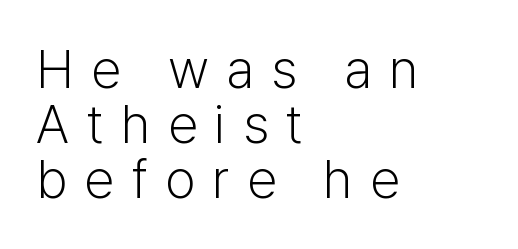
Q: Is the text bold? A: No.
Q: Is the text italic (slanted)? A: No, it is upright.
Q: Is the typeface a serif or a sans-serif typeface? A: Sans-serif.
Q: Is the text underlined? A: No.
Q: How is the paragraph aligned? A: Left-aligned.
Q: Is the spacing between letters normal or unusually wide? A: Unusually wide.
Q: Is the spacing between lines tight, normal or loose? A: Tight.
Q: Width (condensed, normal, or wide)? A: Normal.
Q: Stroke contrast? A: Low.
Q: x-height? A: Medium.
Q: Monospaced? A: No.
